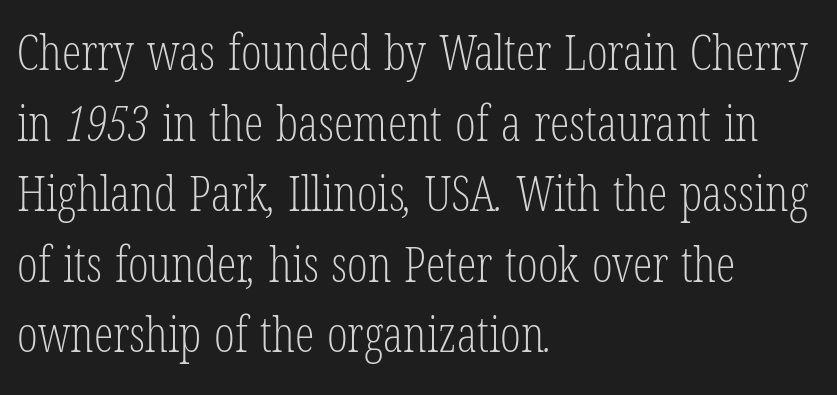
The image shows 49 px light, condensed serif type; set left-aligned, normal line spacing (1.44x), normal letter spacing, not underlined; low stroke contrast and a medium x-height.
